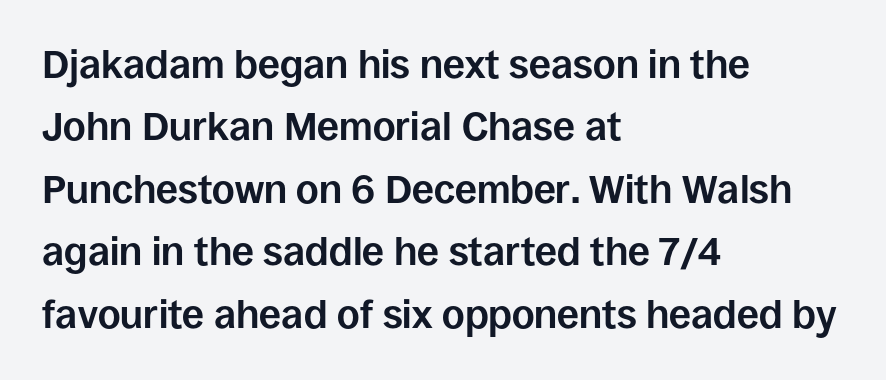
Left-aligned paragraph, ragged on the right. Spacing verdict: proportional, widths tailored to each character. Does the lettering tilt? It doesn't — this is upright. Look at the bottom of the vertical strokes: they stop flat, with no serifs.
